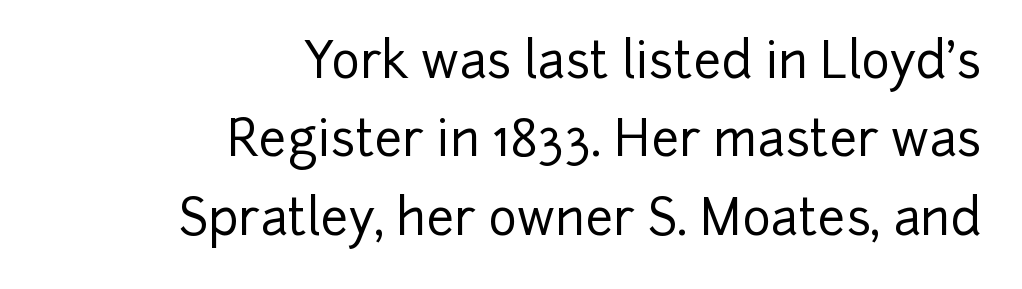
Q: Is the text italic (slanted)? A: No, it is upright.
Q: Is the typeface a serif or a sans-serif typeface? A: Sans-serif.
Q: Is the text underlined? A: No.
Q: How is the paragraph aligned? A: Right-aligned.
Q: Is the spacing between letters normal or unusually wide? A: Normal.
Q: Is the spacing between lines tight, normal or loose? A: Normal.
Q: Width (condensed, normal, or wide)? A: Normal.
Q: Stroke contrast? A: Low.
Q: x-height? A: Medium.
Q: Monospaced? A: No.
